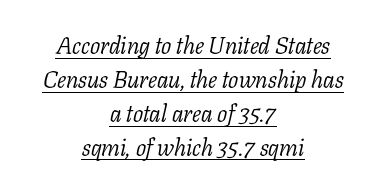
The passage shown is not bold in any degree. These lines keep a tight, regular rhythm from letter to letter. The axis of the letterforms is tilted away from vertical. The rendering positions every line midway between the sides. Whoever set this chose a conventional vertical rhythm.
